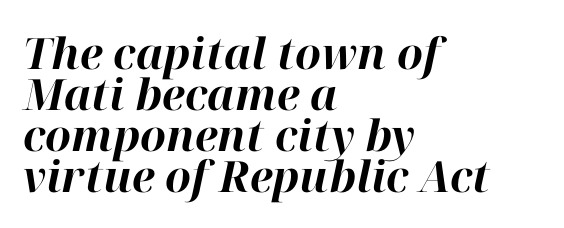
{"italic": "yes", "lean": "right", "slant_degrees": 12, "bold": "yes", "weight": "bold", "width": "normal", "stroke_contrast": "high", "x_height": "medium", "monospaced": "no", "underline": "no", "align": "left", "line_spacing": "tight", "line_spacing_ratio": 0.95, "letter_spacing": "normal", "letter_spacing_em": 0.0, "glyph_px": 43}
